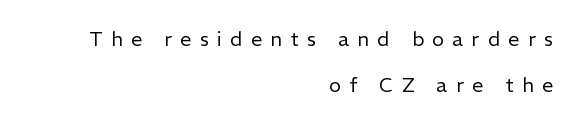
Teacher's note: observe the even right margin — that is flush-right alignment. Honestly, the letter spacing is so wide it's the main thing you notice. Summary of vertical rhythm: relaxed, with wide interline spacing. The area under the type is left untouched.
